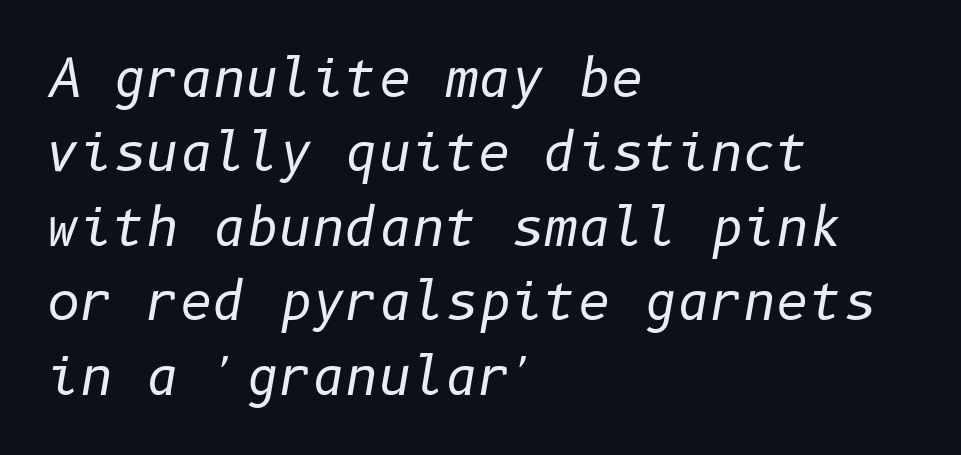
{"italic": "yes", "lean": "right", "slant_degrees": 10, "bold": "no", "weight": "regular", "width": "normal", "stroke_contrast": "low", "x_height": "medium", "underline": "no", "align": "left", "line_spacing": "normal", "line_spacing_ratio": 1.46, "letter_spacing": "normal", "letter_spacing_em": 0.0, "glyph_px": 51}
